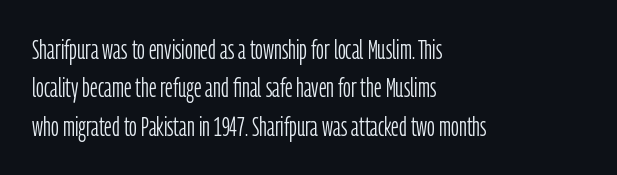
Q: Is the text bold? A: No.
Q: Is the text italic (slanted)? A: No, it is upright.
Q: Is the text underlined? A: No.
Q: How is the paragraph aligned? A: Left-aligned.
Q: Is the spacing between letters normal or unusually wide? A: Normal.
Q: Is the spacing between lines tight, normal or loose? A: Normal.
